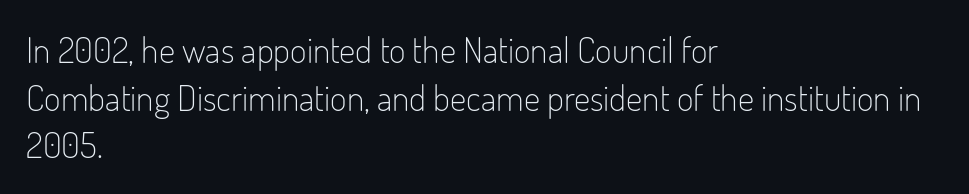
The image shows 36 px light, condensed sans-serif type, upright; set left-aligned, normal line spacing (1.32x), normal letter spacing, not underlined; low stroke contrast and a small x-height.
